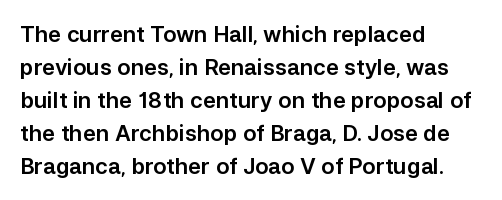
A clean baseline with only descenders dipping below it. Standard letterfit; no display-style spreading of the glyphs. Notice how descenders clear the ascenders below comfortably — that's standard leading. It's the straight-up-and-down kind of type. Does the copy run flush right? No — it runs flush left.
